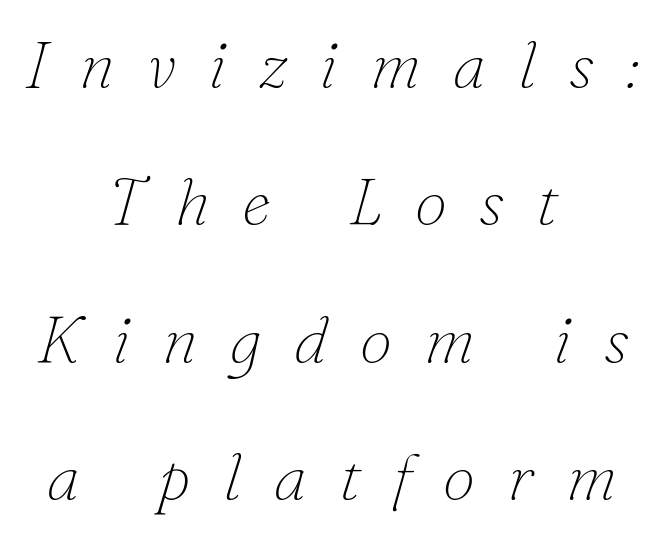
Q: Is the text bold? A: No.
Q: Is the text italic (slanted)? A: Yes, it leans right by about 16 degrees.
Q: Is the typeface a serif or a sans-serif typeface? A: Serif.
Q: Is the text underlined? A: No.
Q: How is the paragraph aligned? A: Centered.
Q: Is the spacing between letters normal or unusually wide? A: Unusually wide.
Q: Is the spacing between lines tight, normal or loose? A: Loose.
Q: Width (condensed, normal, or wide)? A: Normal.
Q: Stroke contrast? A: Low.
Q: x-height? A: Small.
Q: Monospaced? A: No.
